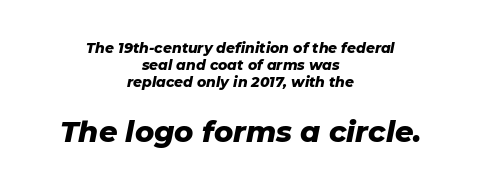
{"italic": "yes", "lean": "right", "slant_degrees": 11, "bold": "yes", "weight": "heavy", "width": "normal", "stroke_contrast": "low", "x_height": "medium", "monospaced": "no", "underline": "no", "align": "center", "line_spacing_ratio": 1.21, "letter_spacing": "normal", "letter_spacing_em": 0.0, "larger_block": "second", "size_ratio": 2.07, "glyph_px": 29}
